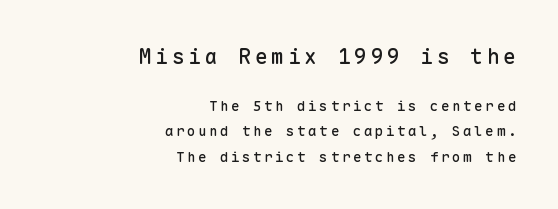
{"italic": "no", "underline": "no", "align": "right", "line_spacing_ratio": 1.79, "larger_block": "first", "size_ratio": 1.5, "glyph_px": 21}
